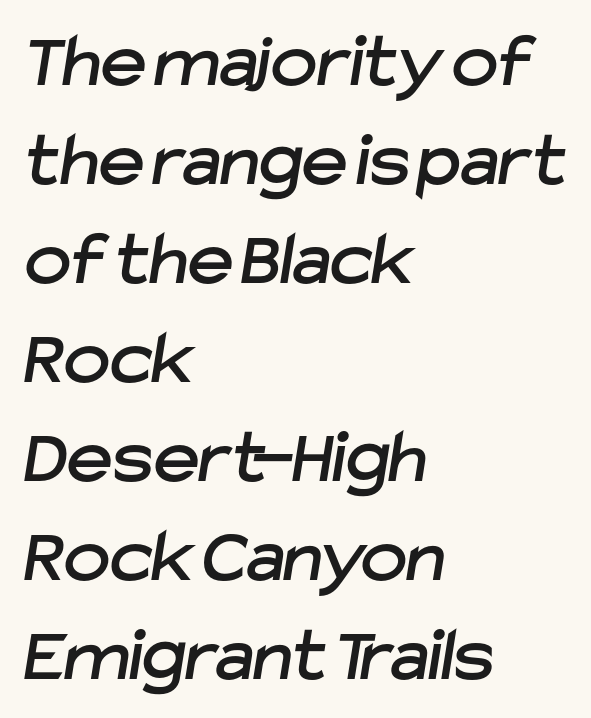
Proportional: the letters do not fall into vertical columns. The letters carry no serifs — their stems end cleanly without finishing strokes. Any mark beneath the type? The region is blank. This sample keeps an unexceptional amount of space between lines.
